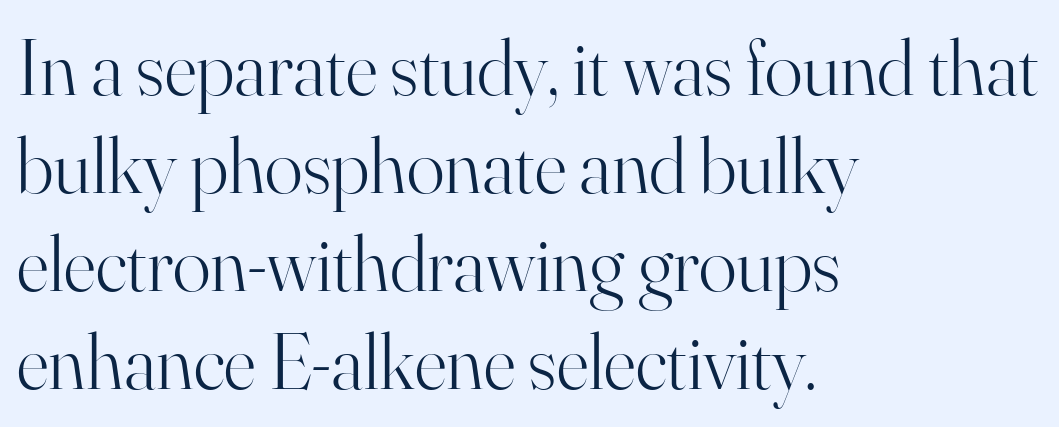
The strip under each line holds only bare page. A typesetter would mark this as roman, not italic. In terms of letterform style, serifs are clearly present. Caption: face not bold, strokes unweighted. Observe the ordinary spacing: letters are neighbours, not strangers.
